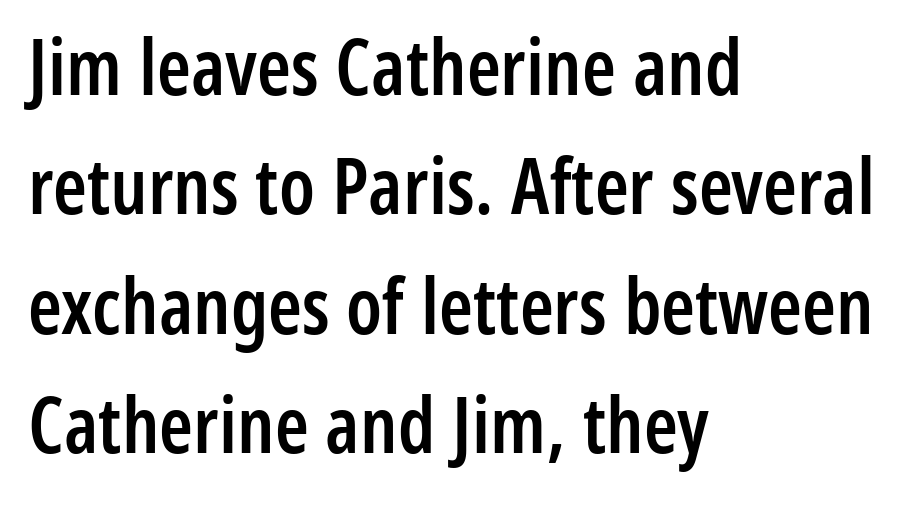
{"serif": "no", "italic": "no", "bold": "semi", "weight": "semibold", "width": "condensed", "stroke_contrast": "low", "x_height": "medium", "monospaced": "no", "underline": "no", "align": "left", "line_spacing": "normal", "line_spacing_ratio": 1.55, "letter_spacing": "normal", "letter_spacing_em": 0.0, "glyph_px": 77}
